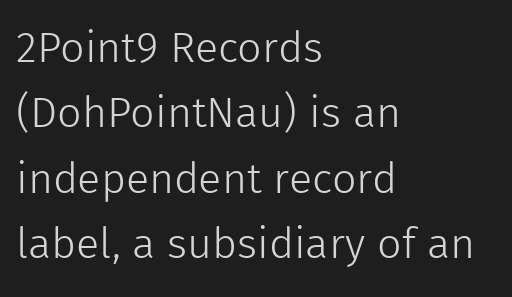
The space directly below the letters is spotless. Heaviness? Minimal to ordinary, like unemphasized prose. Is there any slant? The stems are plumb. In terms of letterform style, serifs are entirely absent.
